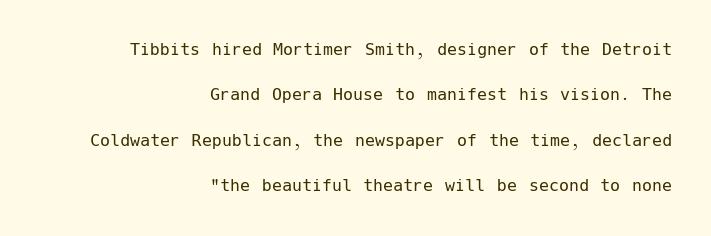
The image shows 20 px text type, upright; set right-aligned, loose line spacing (2.27x), normal letter spacing, not underlined.
